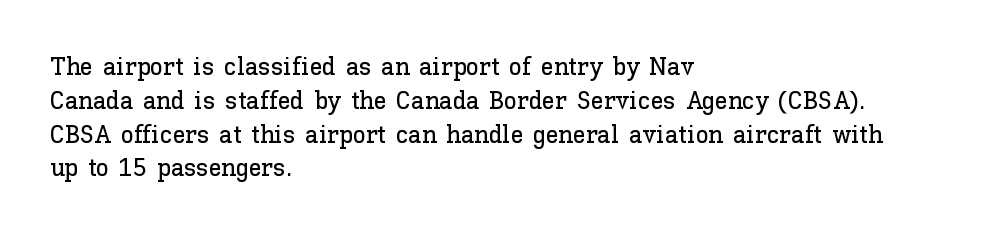
The image shows 26 px text type, upright; set left-aligned, normal line spacing (1.3x), normal letter spacing, not underlined.
